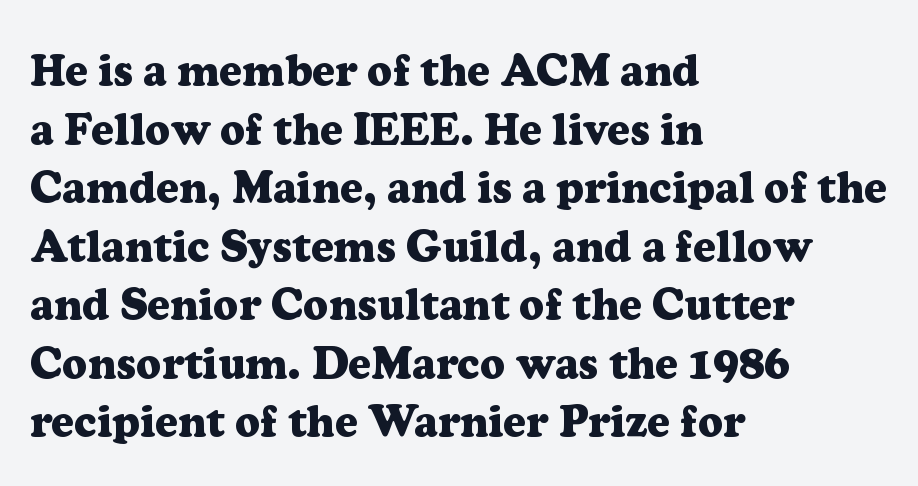
The typesetter chose a ragged-right arrangement here. You can tell from the footed stems that serif type was used. Honestly, there is no underline to notice here at all. This rendering leaves character spacing at its baseline value.
